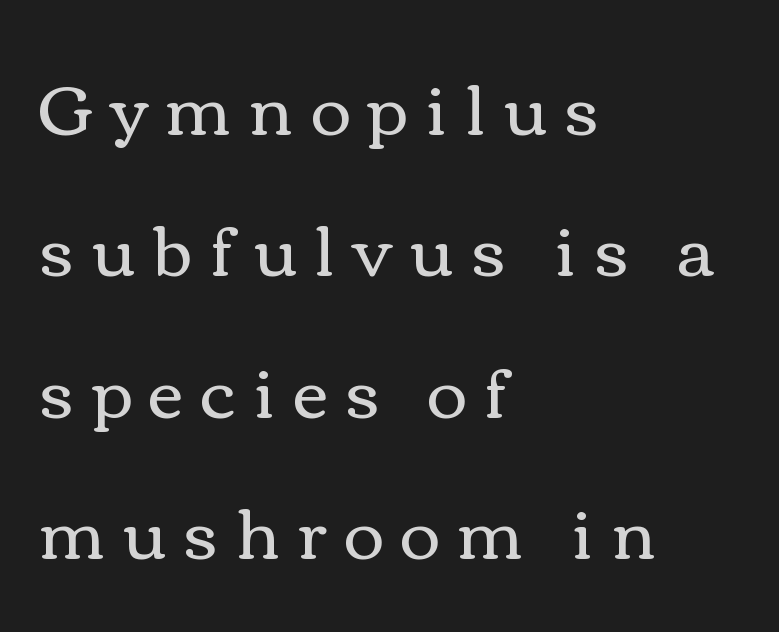
{"italic": "no", "bold": "no", "weight": "regular", "width": "wide", "x_height": "medium", "monospaced": "no", "underline": "no", "align": "left", "line_spacing": "loose", "line_spacing_ratio": 2.05, "letter_spacing": "wide", "letter_spacing_em": 0.26, "glyph_px": 69}
